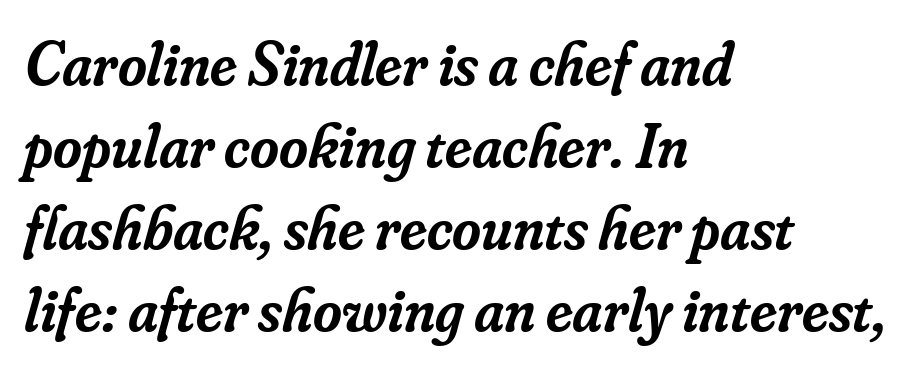
The image shows 62 px semibold serif type, italic (leaning right); set left-aligned, normal line spacing (1.32x), normal letter spacing, not underlined; low stroke contrast and a small x-height.
